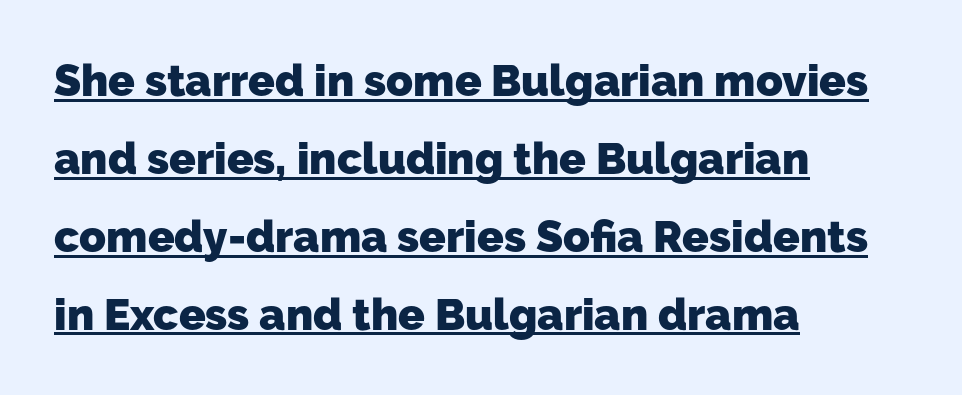
{"serif": "no", "bold": "yes", "weight": "heavy", "width": "normal", "stroke_contrast": "low", "x_height": "medium", "monospaced": "no", "underline": "yes", "align": "left", "line_spacing_ratio": 1.77, "letter_spacing": "normal", "letter_spacing_em": 0.0, "glyph_px": 44}
